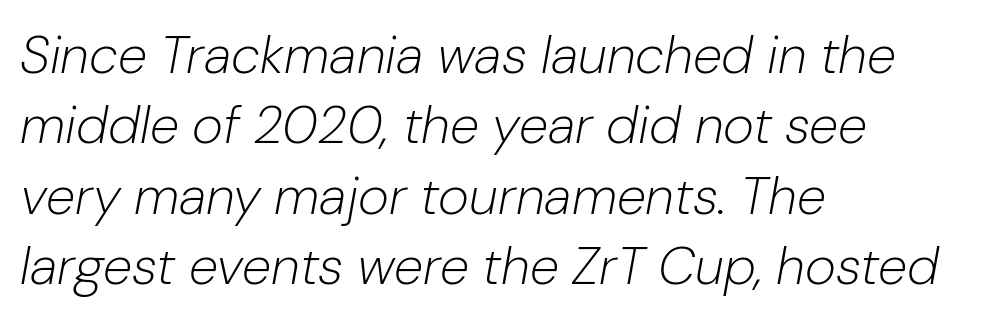
The letters advance in unequal steps, a hallmark of proportional type. The string is rendered with underlining switched off. Layout note: lines flush left. Honestly, the row spacing looks completely unremarkable.
